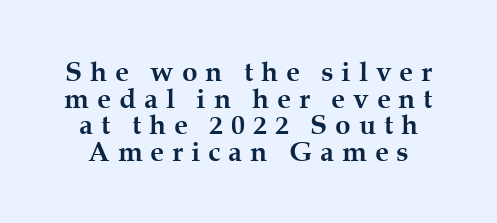
The image shows 28 px semibold serif type, upright; set tight line spacing (0.95x), unusually wide letter spacing (+0.28 em), not underlined; medium stroke contrast and a medium x-height.
